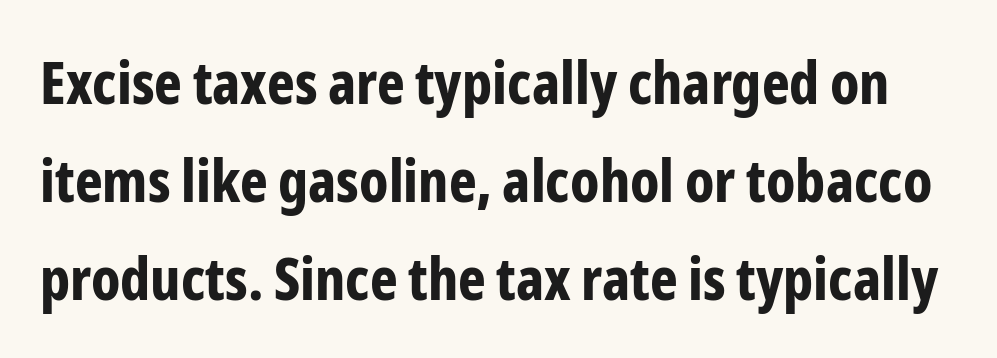
Q: Is the text bold? A: Yes.
Q: Is the text italic (slanted)? A: No, it is upright.
Q: Is the typeface a serif or a sans-serif typeface? A: Sans-serif.
Q: Is the text underlined? A: No.
Q: Is the spacing between letters normal or unusually wide? A: Normal.
Q: Is the spacing between lines tight, normal or loose? A: Normal.
Q: Width (condensed, normal, or wide)? A: Condensed.
Q: Stroke contrast? A: Low.
Q: x-height? A: Medium.
Q: Monospaced? A: No.
